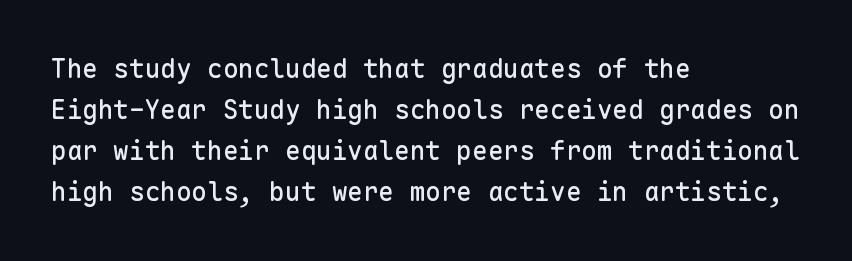
Descenders hang freely into open space. The font's upright variant was chosen for this text. Alignment: flush left. Leading: standard. The letterforms sit shoulder to shoulder at normal distance.
